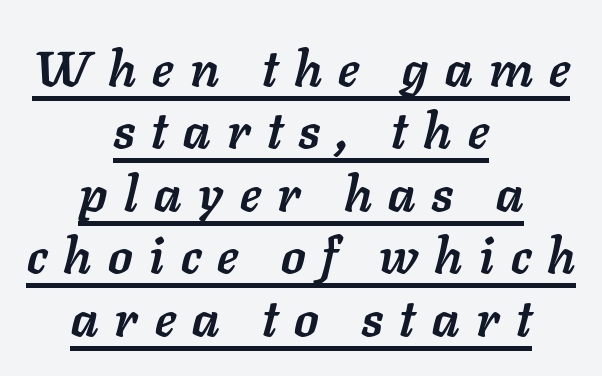
{"italic": "yes", "lean": "right", "slant_degrees": 11, "bold": "yes", "weight": "semibold", "width": "normal", "stroke_contrast": "low", "x_height": "medium", "monospaced": "no", "underline": "yes", "align": "center", "line_spacing": "normal", "line_spacing_ratio": 1.25, "letter_spacing": "wide", "letter_spacing_em": 0.33, "glyph_px": 50}
